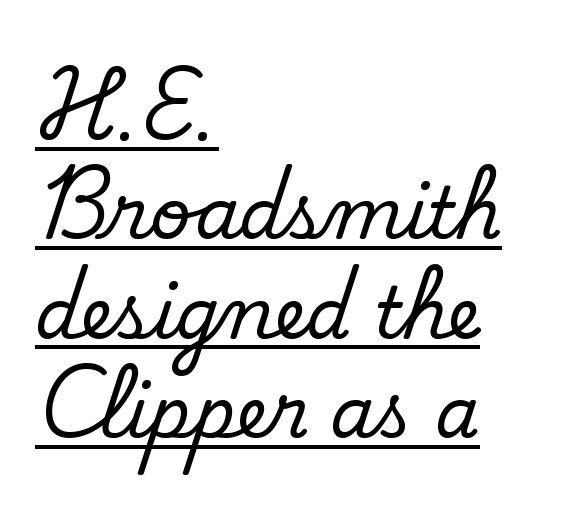
The image shows 71 px regular-weight sans-serif type; set left-aligned, normal line spacing (1.4x), normal letter spacing, underlined; low stroke contrast and a small x-height.
